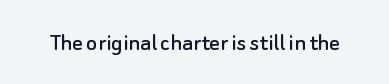
{"italic": "no", "underline": "no", "letter_spacing": "normal", "letter_spacing_em": 0.0, "glyph_px": 26}
